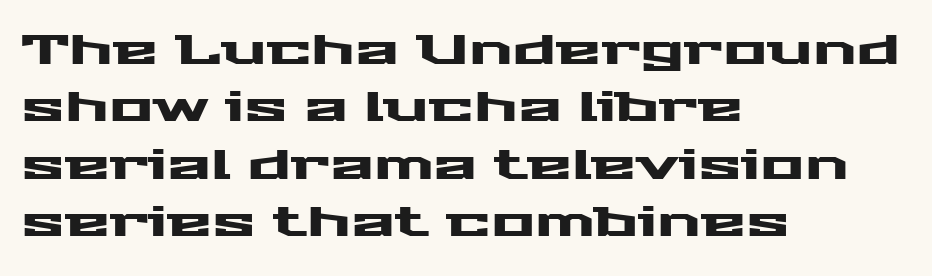
The image shows 41 px wide sans-serif type, upright; set left-aligned, normal line spacing (1.4x), normal letter spacing, not underlined; medium stroke contrast and a medium x-height.
